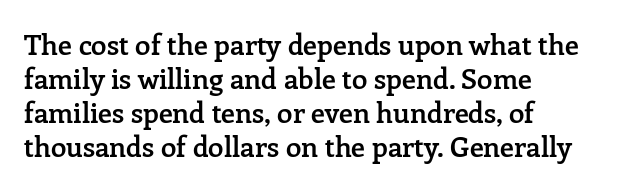
Q: Is the text bold? A: Semi-bold.
Q: Is the text italic (slanted)? A: No, it is upright.
Q: Is the typeface a serif or a sans-serif typeface? A: Serif.
Q: Is the text underlined? A: No.
Q: How is the paragraph aligned? A: Left-aligned.
Q: Is the spacing between letters normal or unusually wide? A: Normal.
Q: Width (condensed, normal, or wide)? A: Normal.
Q: Stroke contrast? A: Low.
Q: x-height? A: Medium.
Q: Monospaced? A: No.
